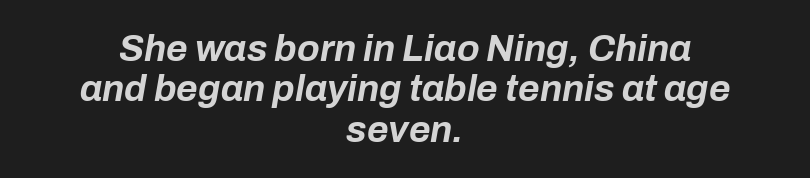
Q: Is the text bold? A: Yes.
Q: Is the text italic (slanted)? A: Yes, it leans right by about 10 degrees.
Q: Is the text underlined? A: No.
Q: How is the paragraph aligned? A: Centered.
Q: Is the spacing between letters normal or unusually wide? A: Normal.
Q: Is the spacing between lines tight, normal or loose? A: Tight.
Q: Width (condensed, normal, or wide)? A: Normal.
Q: Stroke contrast? A: Low.
Q: x-height? A: Medium.
Q: Monospaced? A: No.
